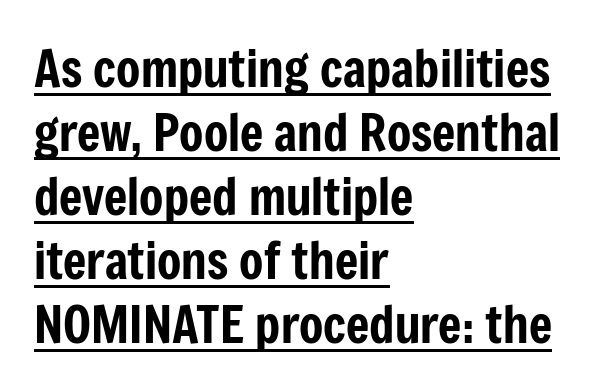
The image shows 50 px condensed sans-serif type, upright; set left-aligned, normal line spacing (1.28x), normal letter spacing, underlined; low stroke contrast and a medium x-height.
